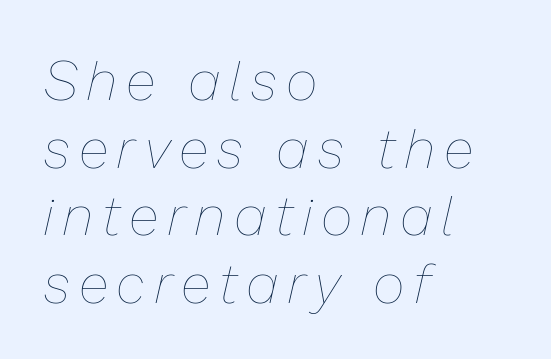
The image shows 55 px thin type, italic (leaning right); set left-aligned, line spacing 1.23x, not underlined; low stroke contrast and a medium x-height.
